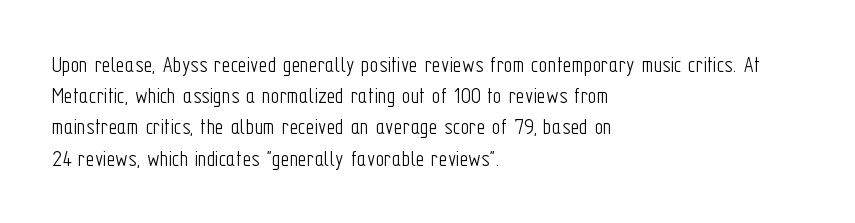
The image shows 24 px text type, upright; set left-aligned, normal line spacing (1.3x), normal letter spacing, not underlined.
